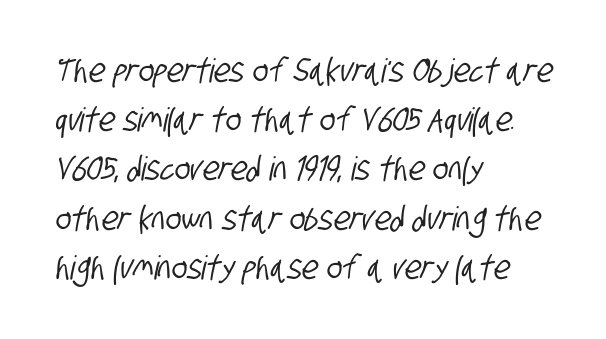
Q: Is the typeface a serif or a sans-serif typeface? A: Sans-serif.
Q: Is the text underlined? A: No.
Q: How is the paragraph aligned? A: Left-aligned.
Q: Is the spacing between letters normal or unusually wide? A: Normal.
Q: Is the spacing between lines tight, normal or loose? A: Normal.
Q: Width (condensed, normal, or wide)? A: Condensed.
Q: Stroke contrast? A: Low.
Q: x-height? A: Large.
Q: Monospaced? A: No.
